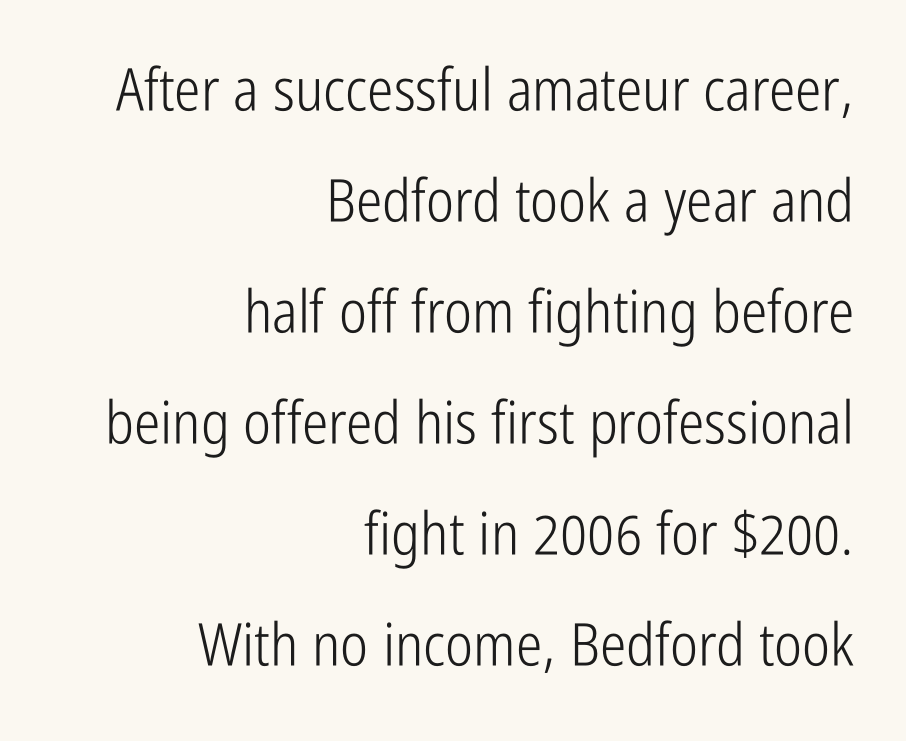
In CSS terms this would be text-align: right. No chunkiness to these letters — they're not bold. Examine the stroke ends and you'll find no serifs. This sample has the flowing, uneven cadence of proportional lettering.
